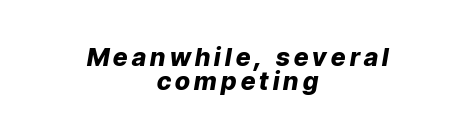
{"italic": "yes", "lean": "right", "slant_degrees": 9, "bold": "yes", "underline": "no", "align": "center", "line_spacing": "tight", "line_spacing_ratio": 0.96, "glyph_px": 25}
